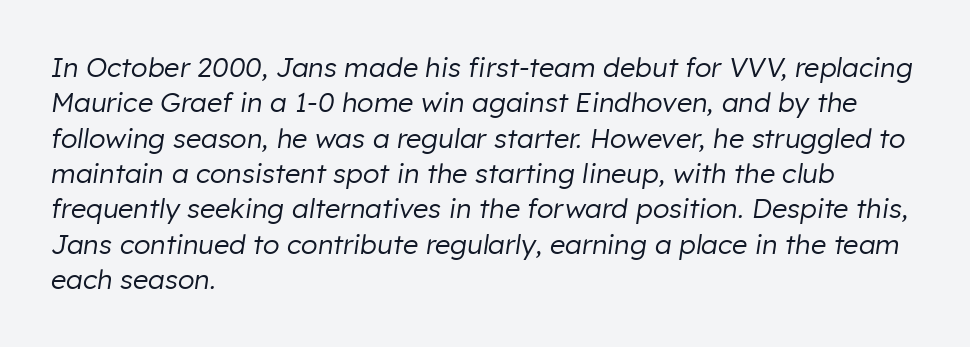
{"italic": "yes", "lean": "right", "slant_degrees": 8, "bold": "no", "underline": "no", "align": "left", "line_spacing": "normal", "line_spacing_ratio": 1.31, "letter_spacing": "normal", "letter_spacing_em": 0.0, "glyph_px": 27}
